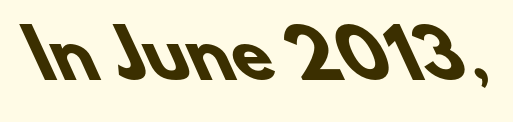
The image shows 66 px heavy sans-serif type; set normal letter spacing, not underlined; low stroke contrast and a small x-height.
